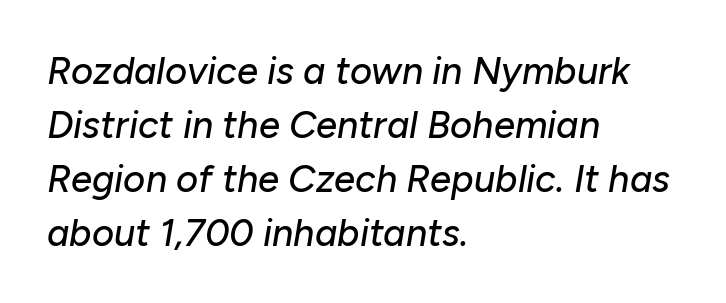
The image shows 38 px text type, italic (leaning right); set left-aligned, normal line spacing (1.42x), normal letter spacing, not underlined; low stroke contrast and a medium x-height.
